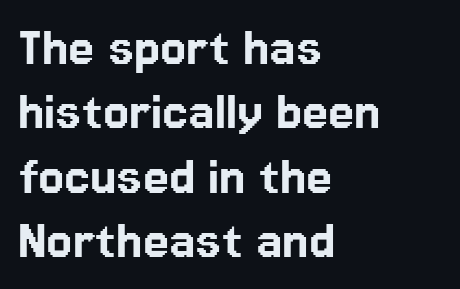
Q: Is the text italic (slanted)? A: No, it is upright.
Q: Is the typeface a serif or a sans-serif typeface? A: Sans-serif.
Q: Is the text underlined? A: No.
Q: How is the paragraph aligned? A: Left-aligned.
Q: Is the spacing between letters normal or unusually wide? A: Normal.
Q: Is the spacing between lines tight, normal or loose? A: Tight.
Q: Width (condensed, normal, or wide)? A: Normal.
Q: Stroke contrast? A: Low.
Q: x-height? A: Medium.
Q: Monospaced? A: No.
